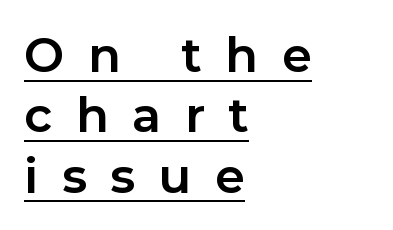
Does the lettering tilt? It doesn't — this is upright. Here the glyphs are tracked loosely, breaking word shapes into spaced letters. Proportional: the letters do not fall into vertical columns. Whoever set this chose a conventional vertical rhythm. Which margin do the lines hug? The left one — the right edge is uneven.
